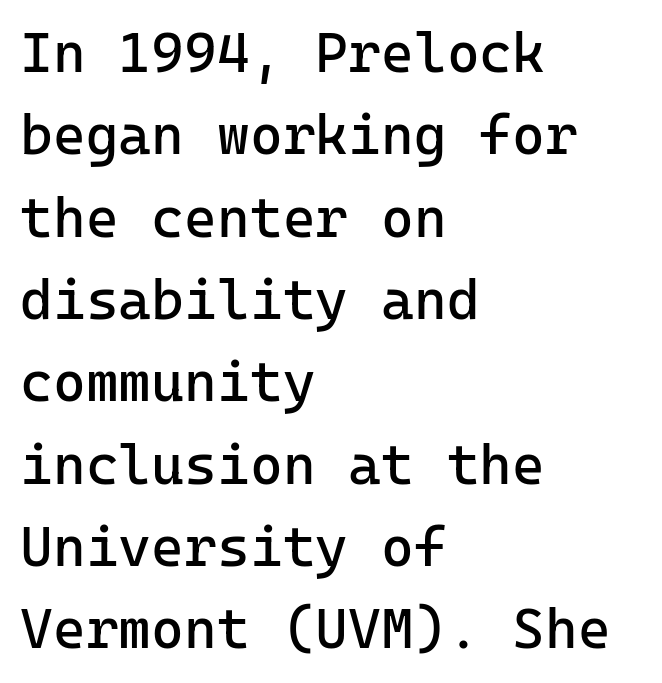
{"serif": "no", "italic": "no", "bold": "no", "weight": "regular", "width": "normal", "stroke_contrast": "low", "x_height": "medium", "underline": "no", "align": "left", "line_spacing": "normal", "line_spacing_ratio": 1.47, "letter_spacing": "normal", "letter_spacing_em": 0.0, "glyph_px": 56}
